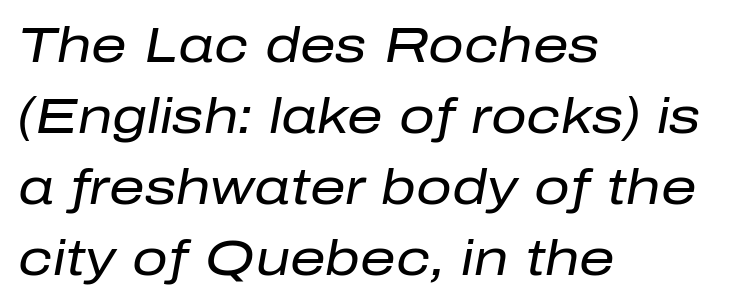
Q: Is the text bold? A: No.
Q: Is the text italic (slanted)? A: Yes, it leans right by about 10 degrees.
Q: Is the text underlined? A: No.
Q: How is the paragraph aligned? A: Left-aligned.
Q: Is the spacing between letters normal or unusually wide? A: Normal.
Q: Is the spacing between lines tight, normal or loose? A: Normal.
Q: Width (condensed, normal, or wide)? A: Normal.
Q: Stroke contrast? A: Low.
Q: x-height? A: Medium.
Q: Monospaced? A: No.
